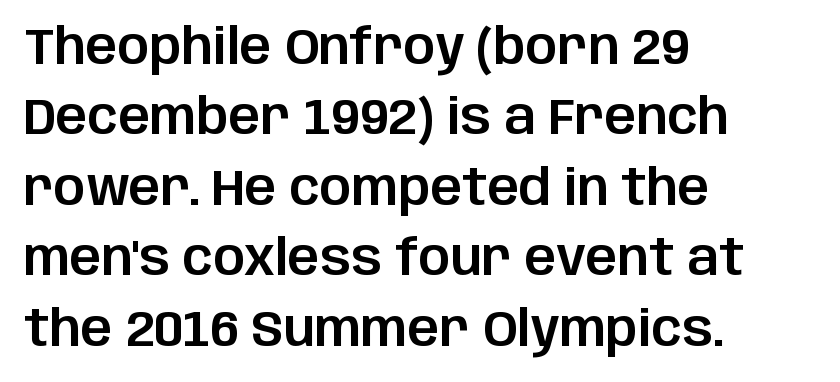
The image shows 50 px sans-serif type, upright; set left-aligned, normal line spacing (1.41x), normal letter spacing, not underlined; low stroke contrast and a large x-height.
